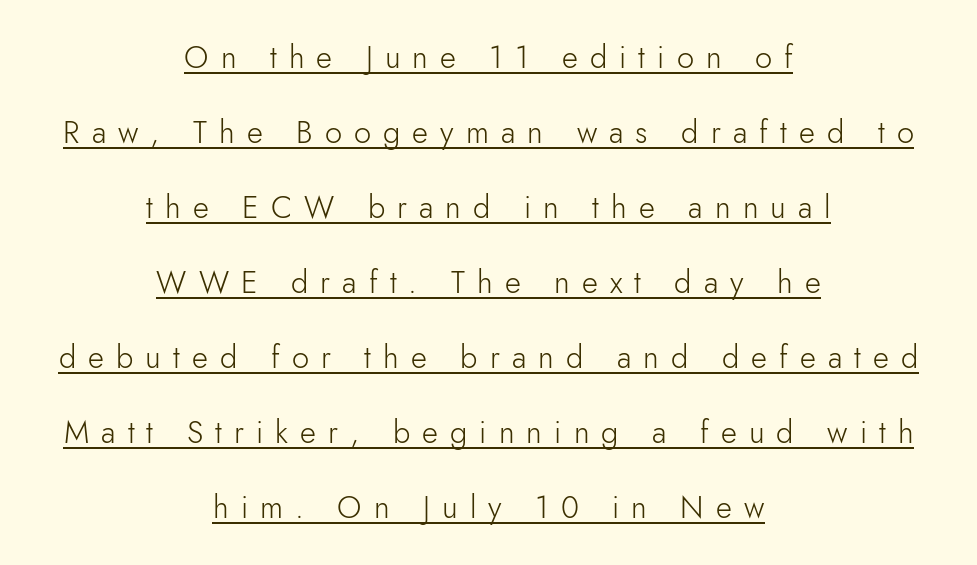
{"serif": "no", "italic": "no", "bold": "no", "weight": "light", "width": "normal", "stroke_contrast": "low", "x_height": "small", "monospaced": "no", "underline": "yes", "align": "center", "line_spacing": "loose", "line_spacing_ratio": 2.42, "letter_spacing": "wide", "letter_spacing_em": 0.39, "glyph_px": 31}
